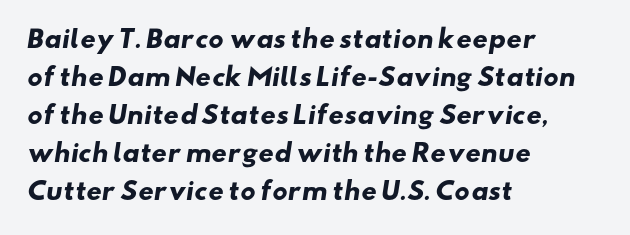
Q: Is the text bold? A: Yes.
Q: Is the text underlined? A: No.
Q: How is the paragraph aligned? A: Left-aligned.
Q: Is the spacing between letters normal or unusually wide? A: Normal.
Q: Is the spacing between lines tight, normal or loose? A: Normal.
